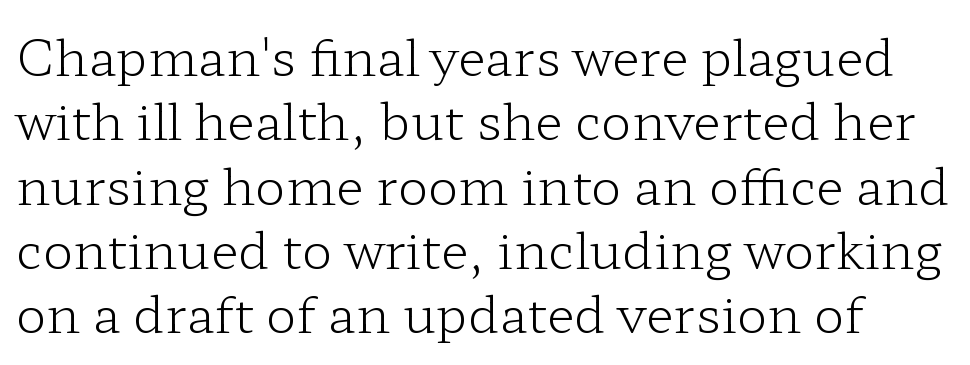
Q: Is the text bold? A: No.
Q: Is the text italic (slanted)? A: No, it is upright.
Q: Is the typeface a serif or a sans-serif typeface? A: Serif.
Q: Is the text underlined? A: No.
Q: Is the spacing between letters normal or unusually wide? A: Normal.
Q: Is the spacing between lines tight, normal or loose? A: Normal.
Q: Width (condensed, normal, or wide)? A: Wide.
Q: Stroke contrast? A: Low.
Q: x-height? A: Medium.
Q: Monospaced? A: No.
